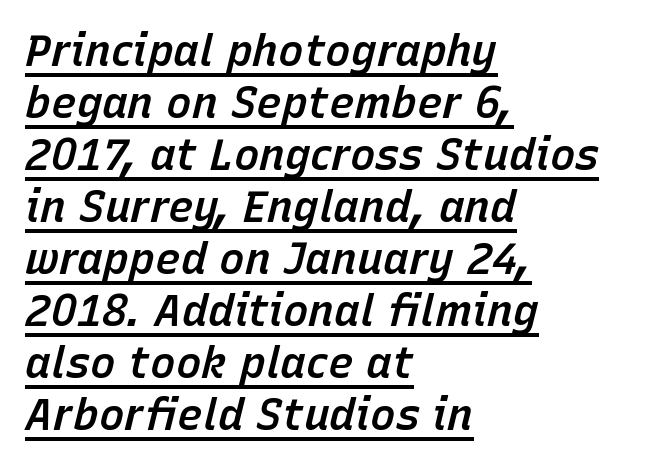
{"italic": "yes", "lean": "right", "slant_degrees": 15, "bold": "semi", "weight": "semibold", "width": "normal", "stroke_contrast": "low", "x_height": "medium", "monospaced": "no", "underline": "yes", "align": "left", "line_spacing_ratio": 1.21, "letter_spacing": "normal", "letter_spacing_em": 0.0, "glyph_px": 43}
